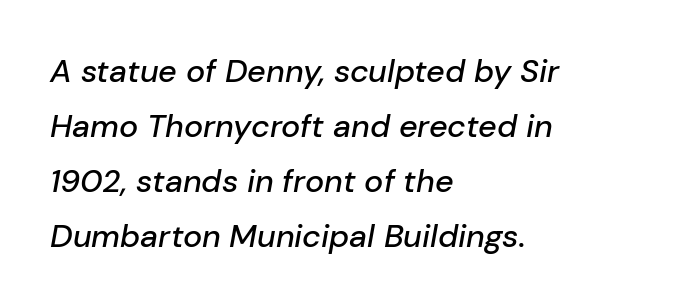
Posture: slanted. The rendering keeps characters at their native spacing. You could not count columns in this text — the font is proportionally spaced. If you drew a ruler down the left edge, every line would touch it. The specimen omits any rule beneath the text block's lines.
